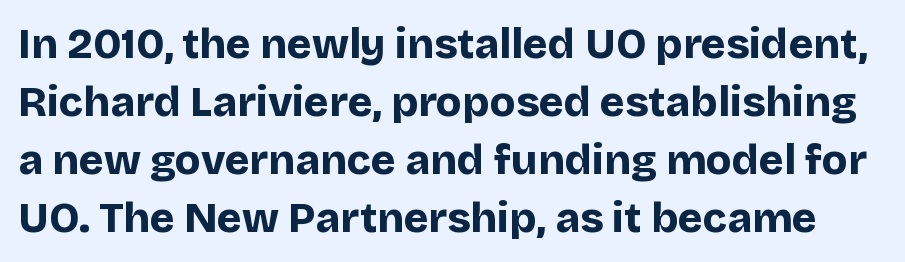
Q: Is the text bold? A: Yes.
Q: Is the text italic (slanted)? A: No, it is upright.
Q: Is the typeface a serif or a sans-serif typeface? A: Sans-serif.
Q: Is the text underlined? A: No.
Q: Is the spacing between letters normal or unusually wide? A: Normal.
Q: Is the spacing between lines tight, normal or loose? A: Normal.
Q: Width (condensed, normal, or wide)? A: Normal.
Q: Stroke contrast? A: Low.
Q: x-height? A: Large.
Q: Monospaced? A: No.
